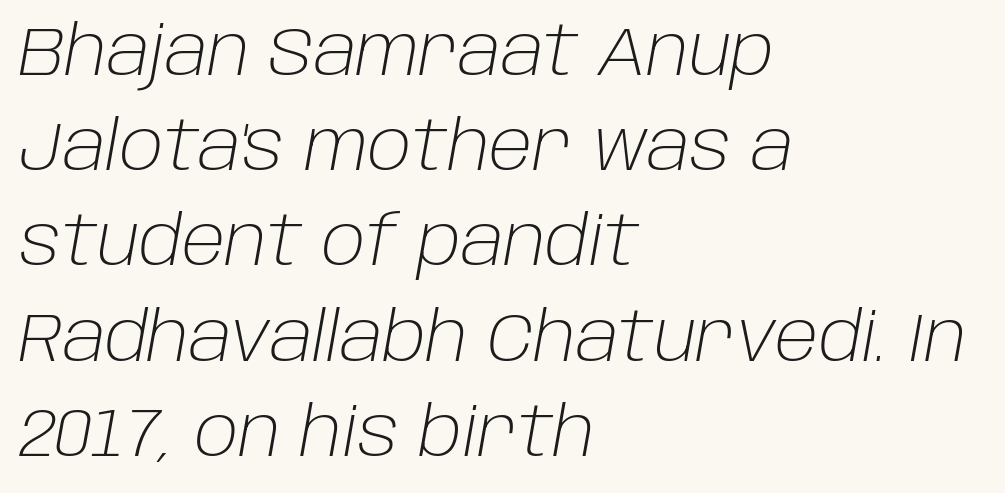
{"italic": "yes", "lean": "right", "slant_degrees": 10, "bold": "no", "weight": "light", "width": "normal", "stroke_contrast": "low", "x_height": "large", "monospaced": "no", "underline": "no", "align": "left", "line_spacing": "normal", "line_spacing_ratio": 1.4, "letter_spacing": "normal", "letter_spacing_em": 0.0, "glyph_px": 68}
